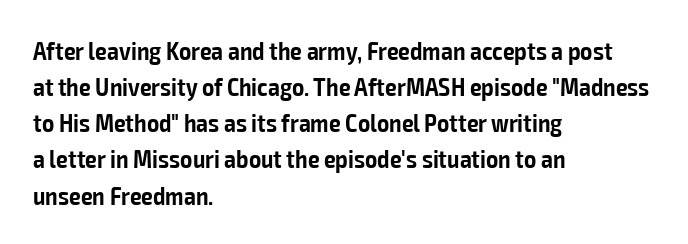
The image shows 26 px text type, upright; set left-aligned, normal line spacing (1.39x), normal letter spacing, not underlined.
